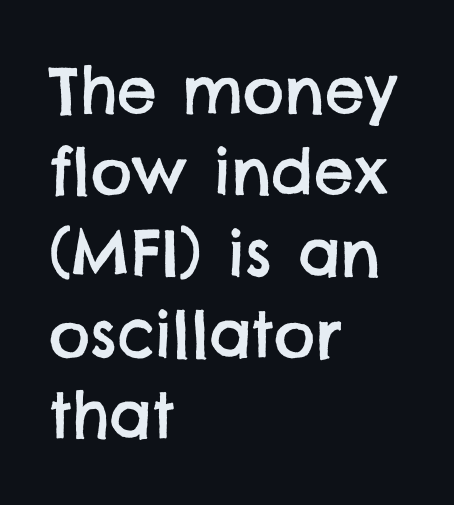
Compared with typical paragraphs, the rows here are spaced about the same. Underline: absent. Font category for this specimen: sans-serif. In terms of letterspacing, this is plain default setting. Do the characters align in a grid? No, the font is proportional. One-word summary of the alignment: left.
